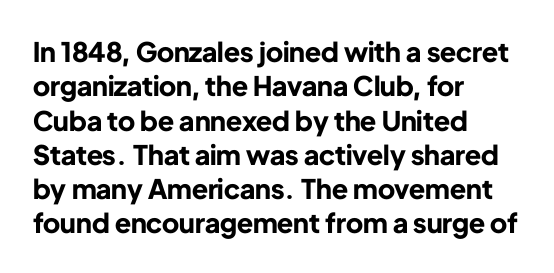
{"italic": "no", "bold": "yes", "underline": "no", "align": "left", "line_spacing": "normal", "line_spacing_ratio": 1.27, "letter_spacing": "normal", "letter_spacing_em": 0.0, "glyph_px": 27}
